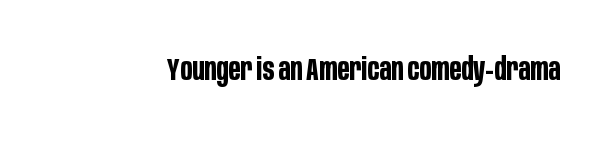
The passage shown is typeset with a sans-serif family. The space beneath each line is pristine and unruled. Posture: straight, roman, zero tilt. No extra tracking has been applied to these lines. Do the characters align in a grid? No, the font is proportional. Compared with an ordinary text face, these strokes are far heavier — a full bold.
